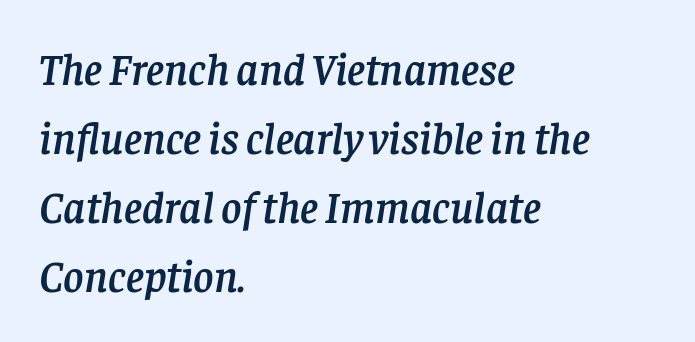
{"serif": "yes", "italic": "yes", "lean": "right", "slant_degrees": 8, "width": "normal", "stroke_contrast": "low", "x_height": "large", "monospaced": "no", "underline": "no", "align": "left", "line_spacing": "normal", "line_spacing_ratio": 1.57, "letter_spacing": "normal", "letter_spacing_em": 0.0, "glyph_px": 44}
